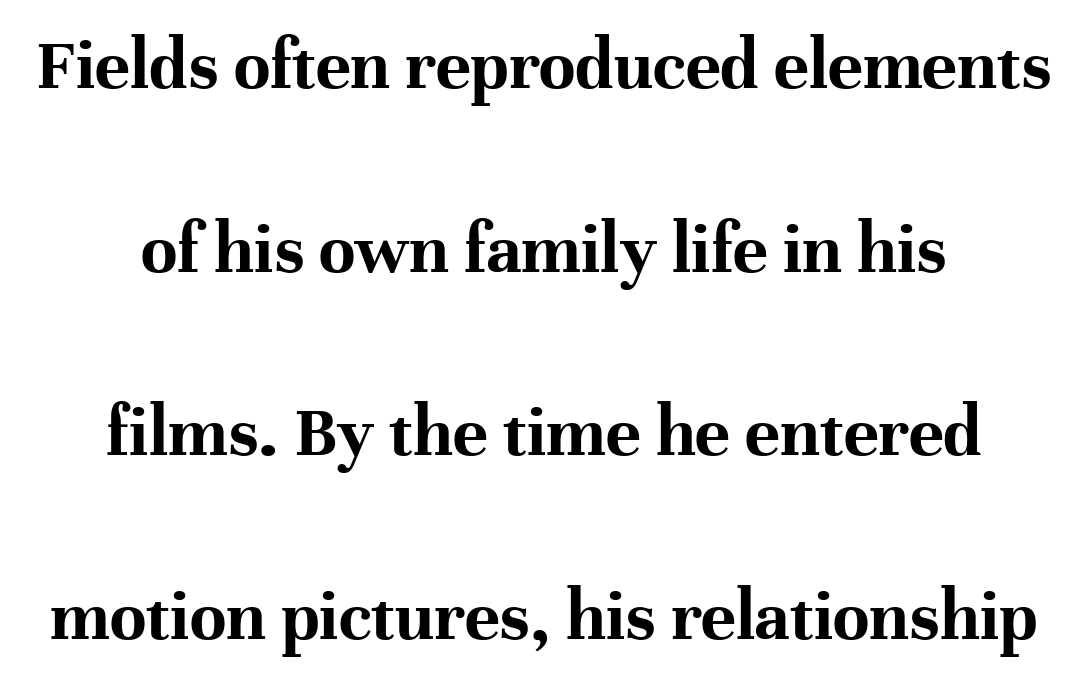
This sample uses plain, unmodified letter spacing. Chunky letters — that's bold for sure. These lines were composed using upright roman letters. Neither beginnings nor endings align; midpoints do. Spacing verdict: proportional, widths tailored to each character.
